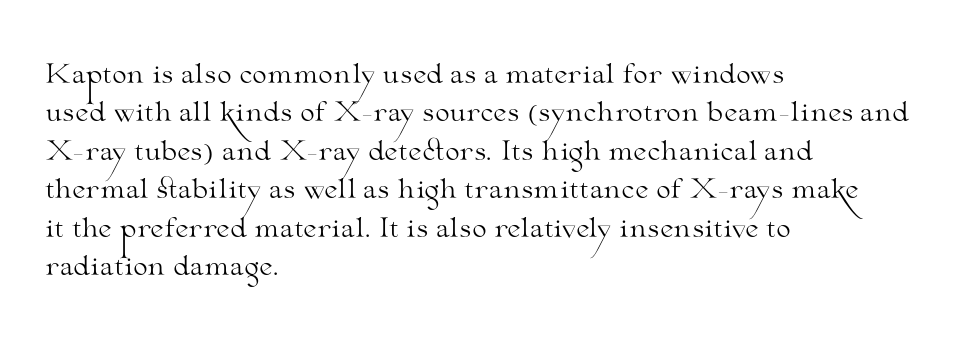
Q: Is the text bold? A: No.
Q: Is the text italic (slanted)? A: No, it is upright.
Q: Is the text underlined? A: No.
Q: How is the paragraph aligned? A: Left-aligned.
Q: Is the spacing between letters normal or unusually wide? A: Normal.
Q: Is the spacing between lines tight, normal or loose? A: Normal.
